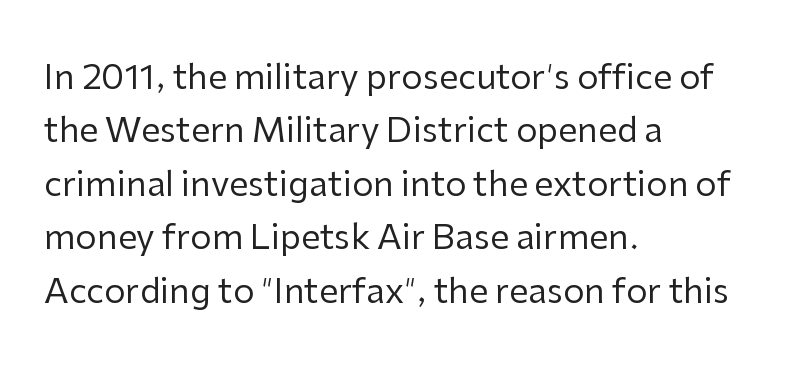
The image shows 34 px regular-weight sans-serif type, upright; set left-aligned, normal line spacing (1.57x), normal letter spacing, not underlined; low stroke contrast and a medium x-height.
